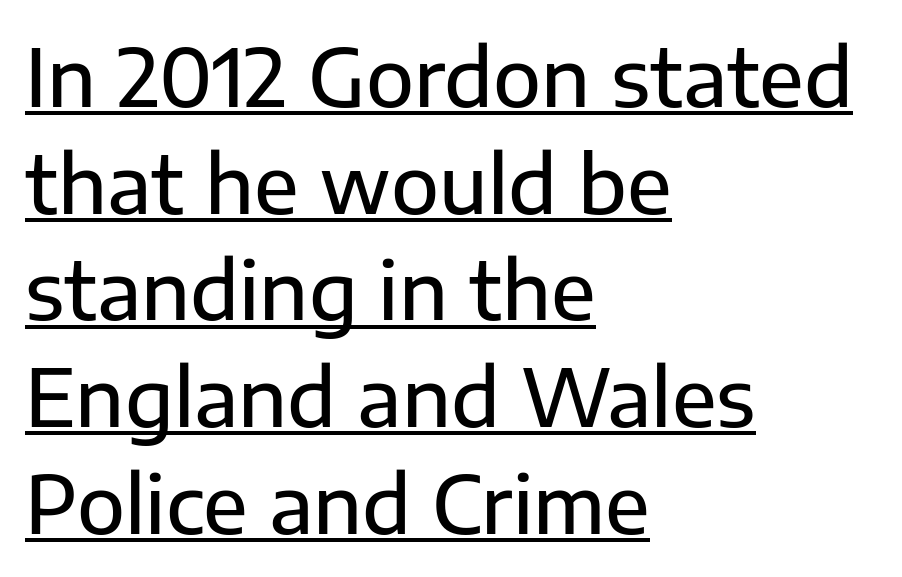
Proportional: the letters do not fall into vertical columns. A typesetter would call this zero additional tracking. Vertical strokes here are truly vertical. Regarding serifs, this sample does without them. In CSS terms this would be text-align: left.
